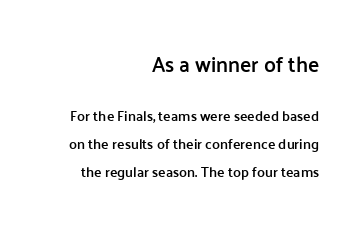
Q: Is the text bold? A: Semi-bold.
Q: Is the text italic (slanted)? A: No, it is upright.
Q: Is the text underlined? A: No.
Q: How is the paragraph aligned? A: Right-aligned.
Q: Is the spacing between letters normal or unusually wide? A: Normal.
Q: Is the spacing between lines tight, normal or loose? A: Loose.
Q: Which block of text is set in a larger size, the first (top) or the second (bottom)? A: The first (top) one.
